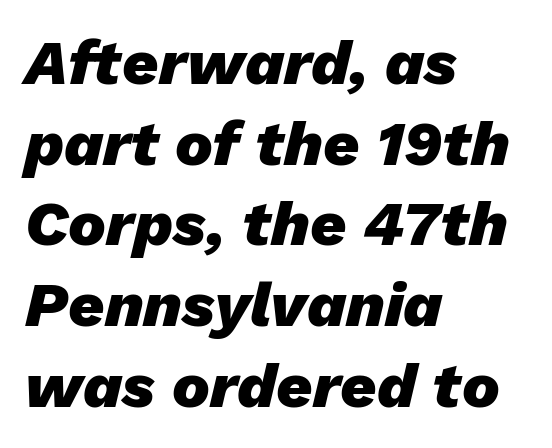
Q: Is the text bold? A: Yes.
Q: Is the text italic (slanted)? A: Yes, it leans right by about 13 degrees.
Q: Is the text underlined? A: No.
Q: How is the paragraph aligned? A: Left-aligned.
Q: Is the spacing between letters normal or unusually wide? A: Normal.
Q: Is the spacing between lines tight, normal or loose? A: Normal.
Q: Width (condensed, normal, or wide)? A: Normal.
Q: Stroke contrast? A: Low.
Q: x-height? A: Medium.
Q: Monospaced? A: No.
